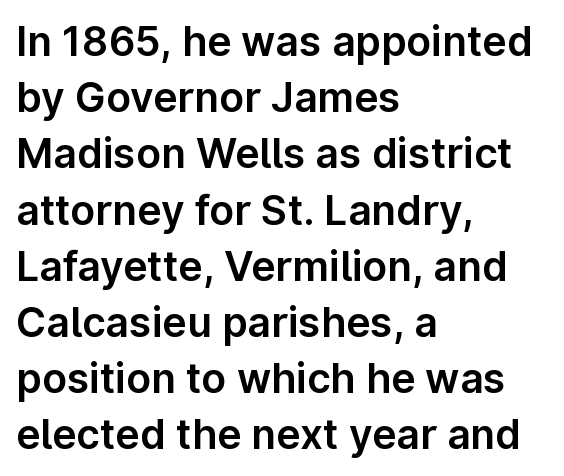
{"serif": "no", "italic": "no", "width": "normal", "stroke_contrast": "low", "x_height": "medium", "monospaced": "no", "underline": "no", "align": "left", "line_spacing": "normal", "line_spacing_ratio": 1.37, "letter_spacing": "normal", "letter_spacing_em": 0.0, "glyph_px": 41}
